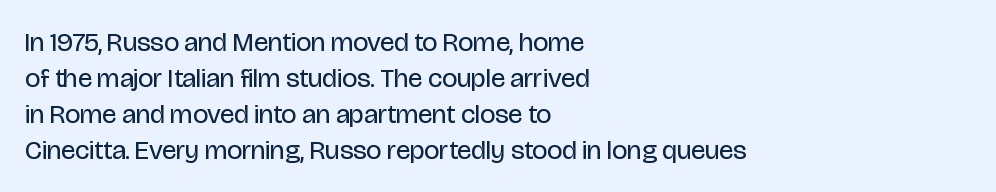
Q: Is the text bold? A: No.
Q: Is the text italic (slanted)? A: No, it is upright.
Q: Is the text underlined? A: No.
Q: How is the paragraph aligned? A: Left-aligned.
Q: Is the spacing between letters normal or unusually wide? A: Normal.
Q: Is the spacing between lines tight, normal or loose? A: Normal.
